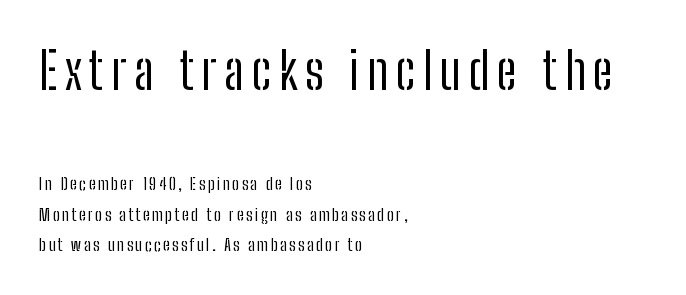
The image shows 51 px regular-weight, condensed sans-serif type, upright; set left-aligned, line spacing 1.82x, not underlined; the first (top) block is 3.0x larger; low stroke contrast and a medium x-height.
